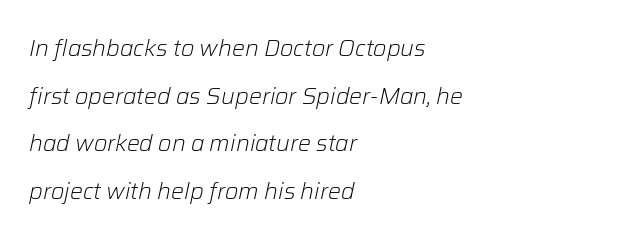
{"italic": "yes", "lean": "right", "slant_degrees": 12, "bold": "no", "underline": "no", "align": "left", "line_spacing": "loose", "line_spacing_ratio": 2.07, "letter_spacing": "normal", "letter_spacing_em": 0.0, "glyph_px": 23}
